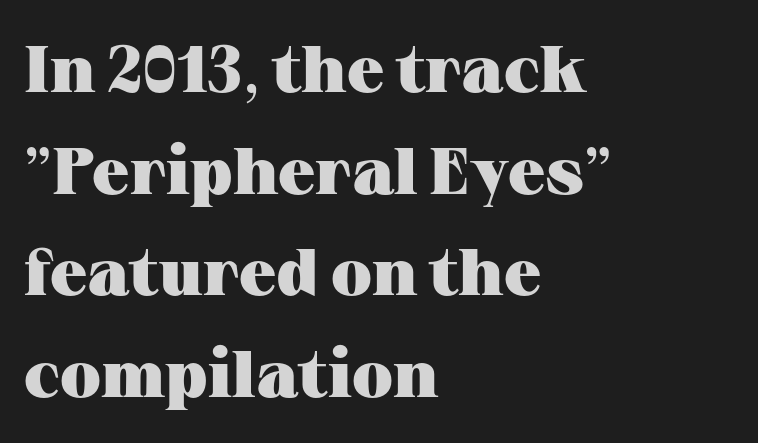
{"serif": "yes", "italic": "no", "bold": "yes", "weight": "heavy", "width": "wide", "stroke_contrast": "medium", "x_height": "medium", "monospaced": "no", "underline": "no", "align": "left", "line_spacing": "normal", "line_spacing_ratio": 1.54, "letter_spacing": "normal", "letter_spacing_em": 0.0, "glyph_px": 66}
